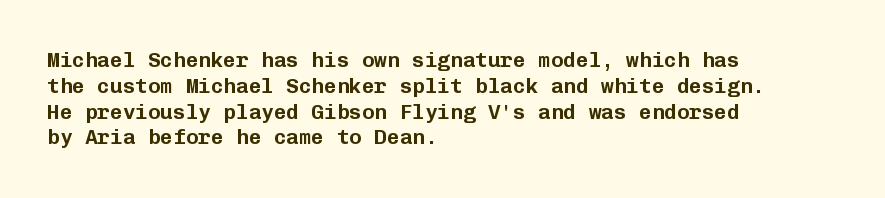
The image shows 21 px text type, upright; set left-aligned, line spacing 1.23x, normal letter spacing, not underlined.
